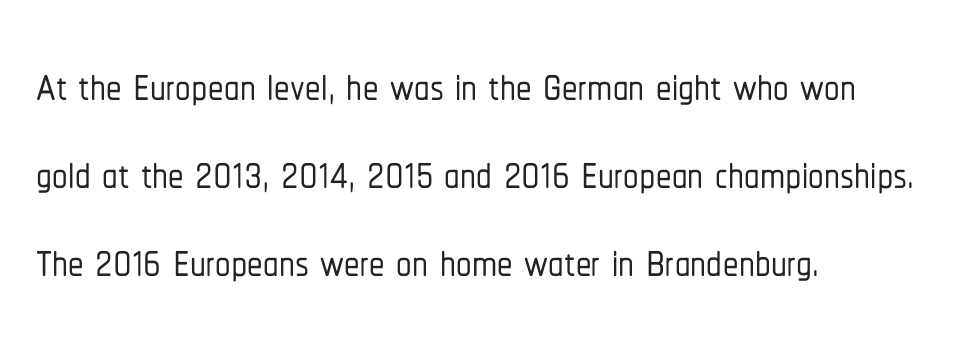
Q: Is the text italic (slanted)? A: No, it is upright.
Q: Is the typeface a serif or a sans-serif typeface? A: Sans-serif.
Q: Is the text underlined? A: No.
Q: How is the paragraph aligned? A: Left-aligned.
Q: Is the spacing between letters normal or unusually wide? A: Normal.
Q: Is the spacing between lines tight, normal or loose? A: Normal.
Q: Width (condensed, normal, or wide)? A: Condensed.
Q: Stroke contrast? A: Low.
Q: x-height? A: Medium.
Q: Monospaced? A: No.
